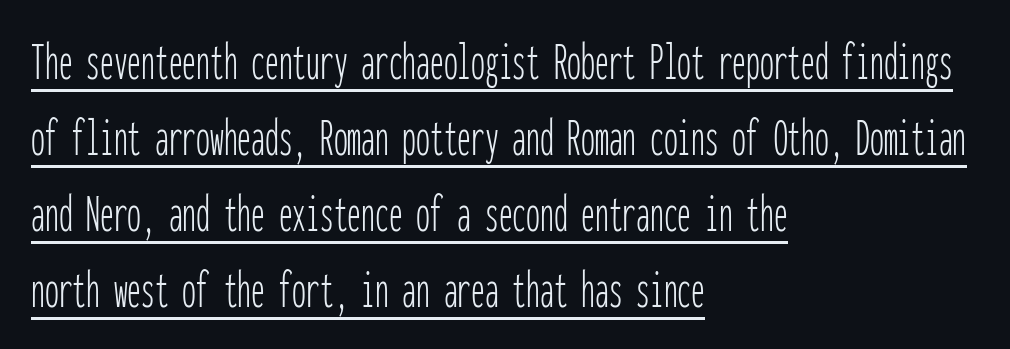
{"serif": "no", "italic": "no", "bold": "no", "weight": "thin", "width": "condensed", "stroke_contrast": "low", "x_height": "medium", "monospaced": "yes", "underline": "yes", "align": "left", "line_spacing": "normal", "line_spacing_ratio": 1.38, "letter_spacing": "normal", "letter_spacing_em": 0.0, "glyph_px": 55}
